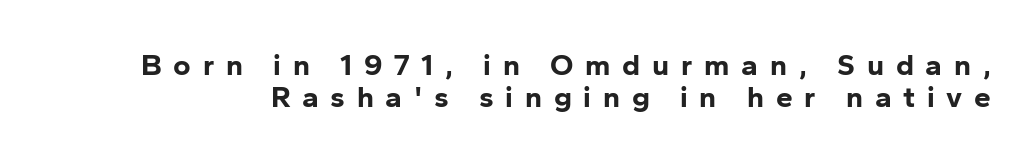
The image shows 30 px bold sans-serif type, upright; set tight line spacing (1.06x), unusually wide letter spacing (+0.39 em), not underlined; low stroke contrast and a medium x-height.
